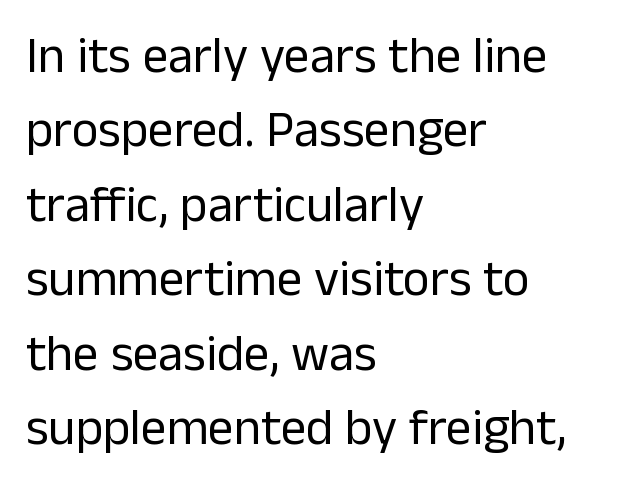
Q: Is the text bold? A: No.
Q: Is the text italic (slanted)? A: No, it is upright.
Q: Is the typeface a serif or a sans-serif typeface? A: Sans-serif.
Q: Is the text underlined? A: No.
Q: How is the paragraph aligned? A: Left-aligned.
Q: Is the spacing between letters normal or unusually wide? A: Normal.
Q: Is the spacing between lines tight, normal or loose? A: Normal.
Q: Width (condensed, normal, or wide)? A: Normal.
Q: Stroke contrast? A: Low.
Q: x-height? A: Medium.
Q: Monospaced? A: No.
